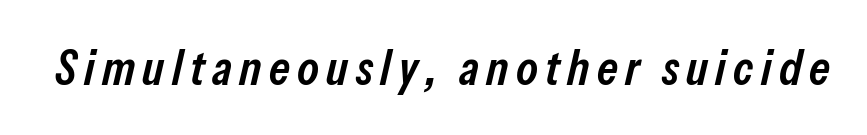
Only glyphs here, with clear space below each row. These lines are rendered in a variable-pitch font. Emphasis-style slanted type is in use. Is the type bold? Partly — it's a semibold, heavier than regular but not fully bold.
